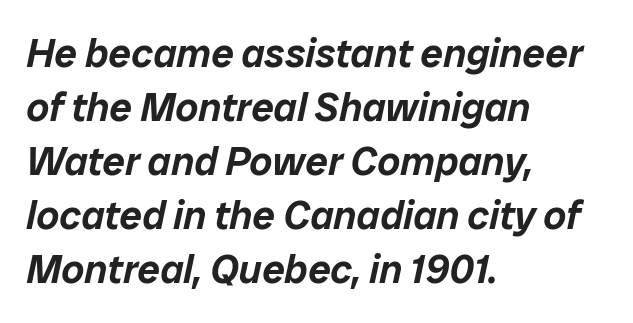
{"italic": "yes", "lean": "right", "slant_degrees": 12, "width": "normal", "stroke_contrast": "low", "x_height": "medium", "monospaced": "no", "underline": "no", "align": "left", "line_spacing": "normal", "line_spacing_ratio": 1.35, "letter_spacing": "normal", "letter_spacing_em": 0.0, "glyph_px": 40}
